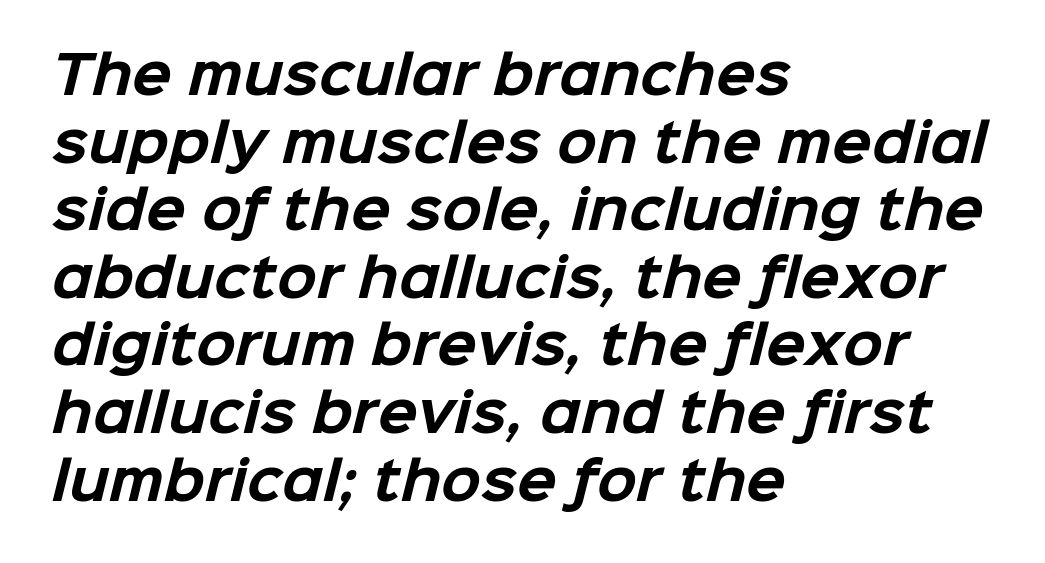
{"serif": "no", "bold": "yes", "weight": "bold", "width": "normal", "stroke_contrast": "low", "x_height": "medium", "monospaced": "no", "underline": "no", "align": "left", "line_spacing": "normal", "line_spacing_ratio": 1.3, "letter_spacing": "normal", "letter_spacing_em": 0.0, "glyph_px": 52}
